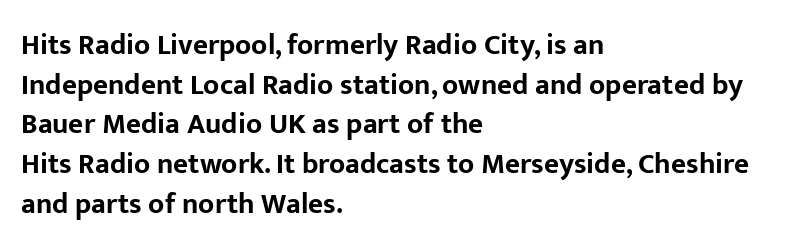
This rendering leaves character spacing at its baseline value. If you drew a ruler down the left edge, every line would touch it. What kind of face is this? One without serifs — a sans. Character widths vary here, with narrow letters taking less room than wide ones. This rendering features lettering with no underline.
